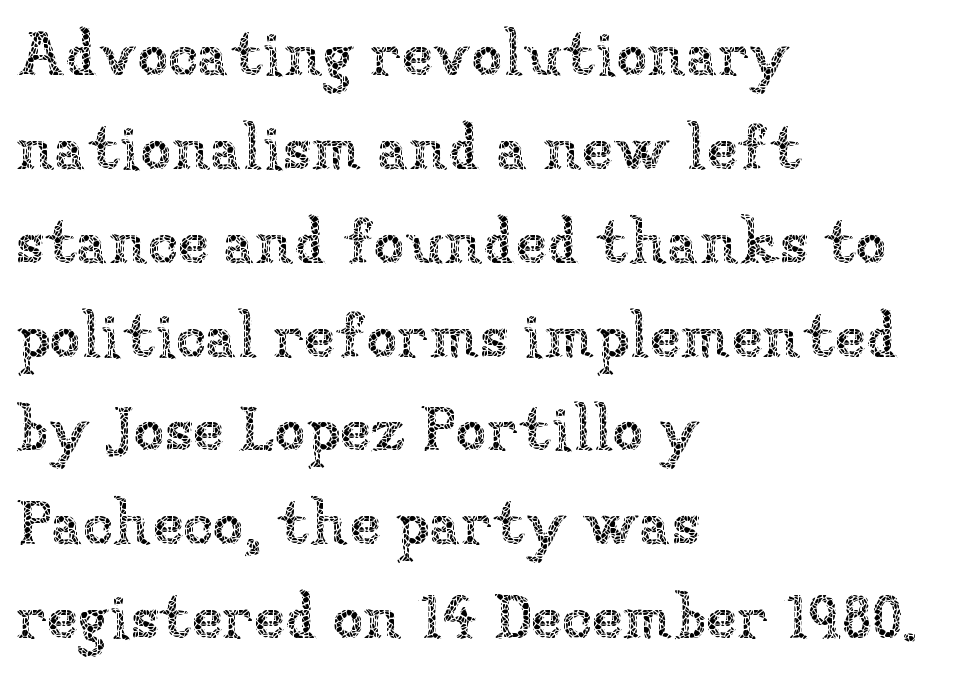
{"italic": "no", "bold": "no", "weight": "thin", "width": "normal", "stroke_contrast": "low", "x_height": "medium", "monospaced": "no", "underline": "no", "align": "left", "line_spacing": "normal", "line_spacing_ratio": 1.49, "letter_spacing": "normal", "letter_spacing_em": 0.0, "glyph_px": 63}
